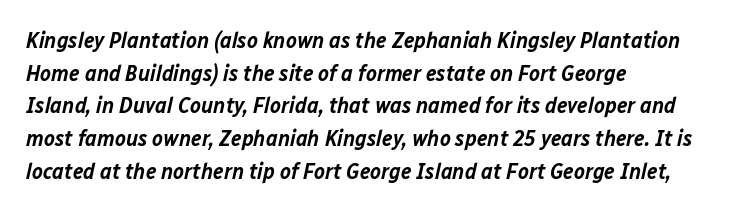
{"italic": "yes", "lean": "right", "slant_degrees": 12, "bold": "semi", "underline": "no", "align": "left", "line_spacing": "normal", "line_spacing_ratio": 1.42, "letter_spacing": "normal", "letter_spacing_em": 0.0, "glyph_px": 23}
